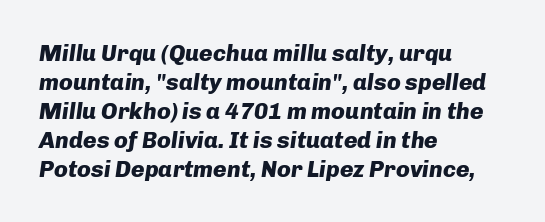
The image shows 23 px bold type, italic (leaning right); set left-aligned, normal line spacing (1.26x), normal letter spacing, not underlined.
